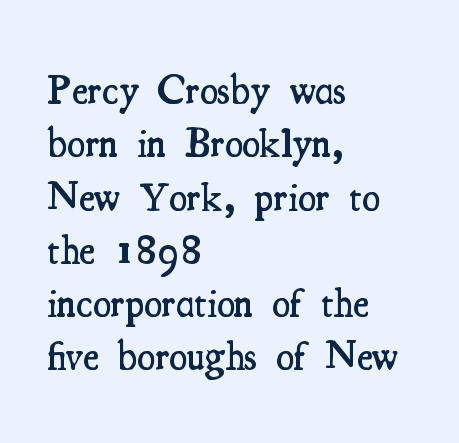
{"serif": "yes", "italic": "no", "bold": "semi", "weight": "semibold", "width": "condensed", "stroke_contrast": "medium", "x_height": "small", "monospaced": "no", "underline": "no", "align": "left", "line_spacing": "normal", "line_spacing_ratio": 1.3, "letter_spacing": "normal", "letter_spacing_em": 0.0, "glyph_px": 41}
